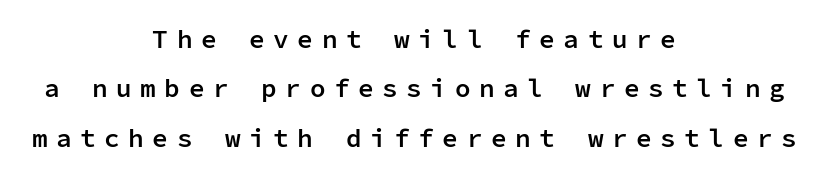
Every letter is mildly thick-stroked: semibold rather than bold. Tracking here is generous; glyphs stand well apart from one another. Only glyphs here, with clear space below each row. Posture: straight, roman, zero tilt.
